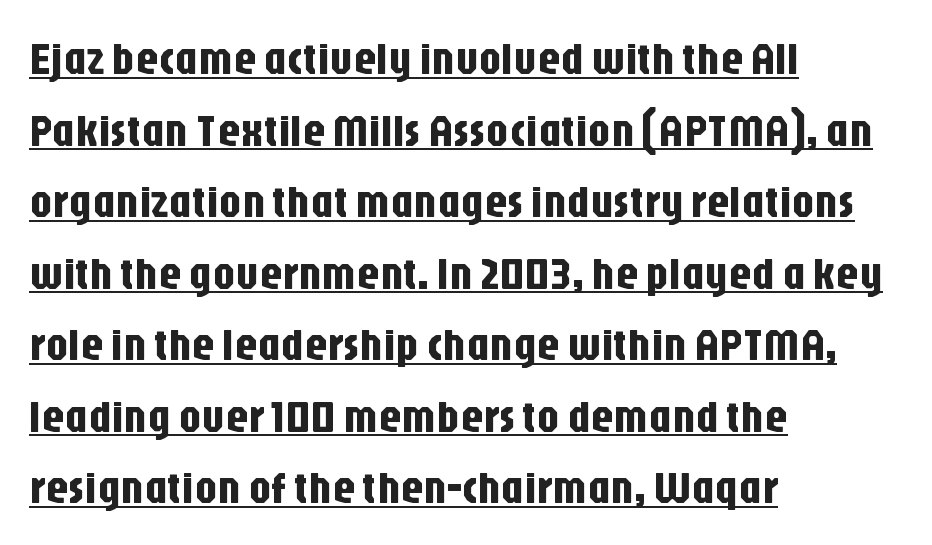
Q: Is the text italic (slanted)? A: No, it is upright.
Q: Is the typeface a serif or a sans-serif typeface? A: Sans-serif.
Q: Is the text underlined? A: Yes.
Q: How is the paragraph aligned? A: Left-aligned.
Q: Is the spacing between letters normal or unusually wide? A: Normal.
Q: Is the spacing between lines tight, normal or loose? A: Normal.
Q: Width (condensed, normal, or wide)? A: Condensed.
Q: Stroke contrast? A: Low.
Q: x-height? A: Large.
Q: Monospaced? A: No.
